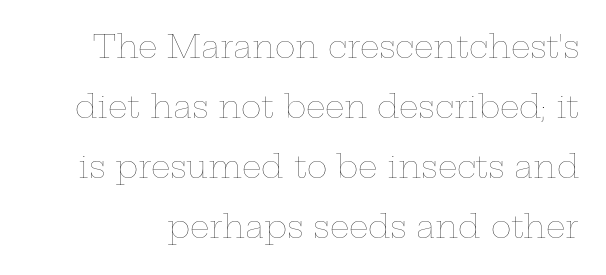
The image shows 31 px thin, wide type, upright; set loose line spacing (1.94x), normal letter spacing, not underlined; low stroke contrast and a medium x-height.
